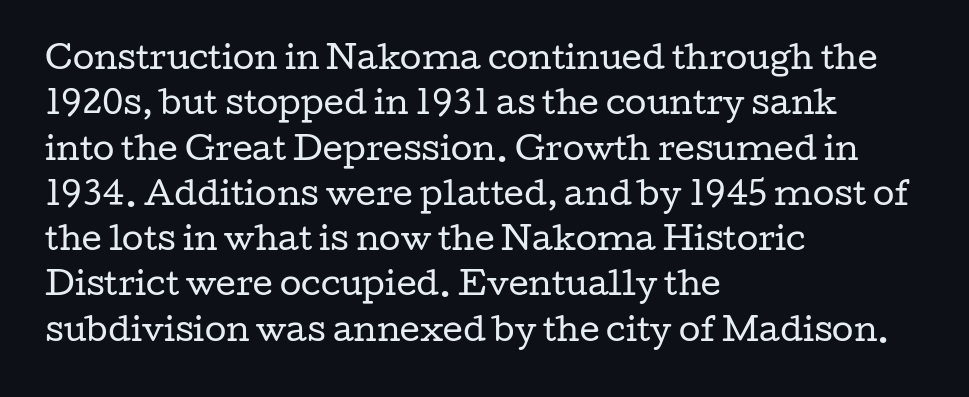
The image shows 31 px regular-weight, wide serif type, upright; set left-aligned, normal line spacing (1.46x), normal letter spacing, not underlined; low stroke contrast and a medium x-height.
